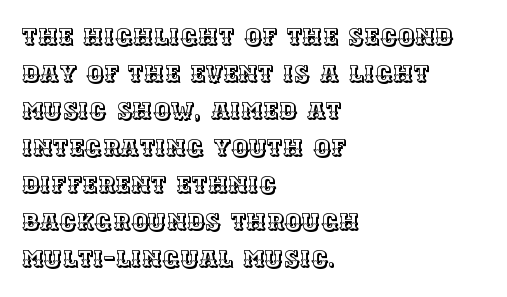
The image shows 24 px text type, upright; set left-aligned, normal line spacing (1.54x), normal letter spacing, not underlined.
